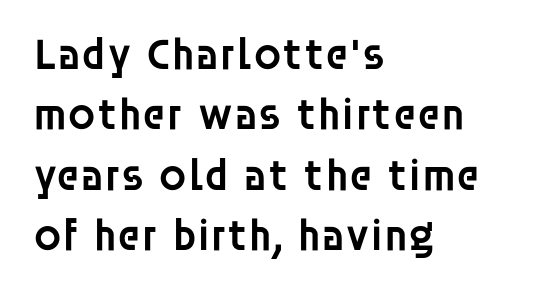
This rendering leaves character spacing at its baseline value. Descender tails drop into unmarked territory. In CSS terms this would be text-align: left. The line-height multiplier appears to be the usual default. The face used here is proportionally spaced, like ordinary book or web type.
